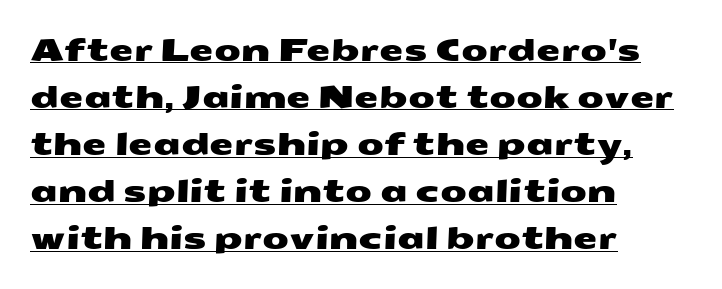
{"serif": "no", "width": "wide", "stroke_contrast": "medium", "x_height": "medium", "monospaced": "no", "underline": "yes", "align": "left", "line_spacing": "normal", "line_spacing_ratio": 1.52, "letter_spacing": "normal", "letter_spacing_em": 0.0, "glyph_px": 31}
